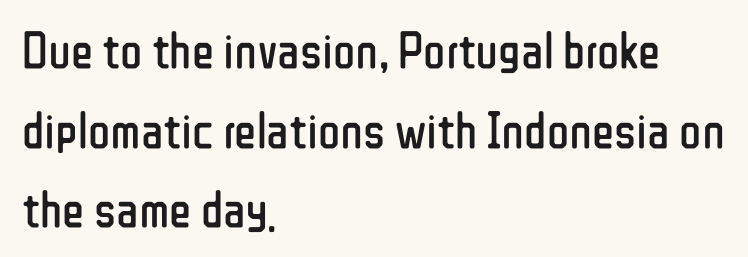
The image shows 52 px regular-weight, condensed sans-serif type, upright; set left-aligned, normal line spacing (1.53x), normal letter spacing, not underlined; low stroke contrast and a medium x-height.
